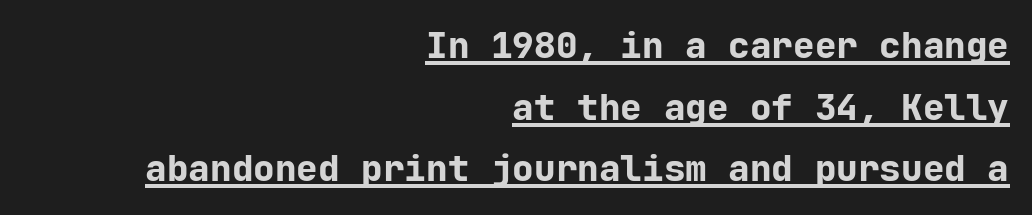
The image shows 36 px bold sans-serif type, upright, monospaced; set right-aligned, line spacing 1.71x, normal letter spacing, underlined; low stroke contrast and a medium x-height.
